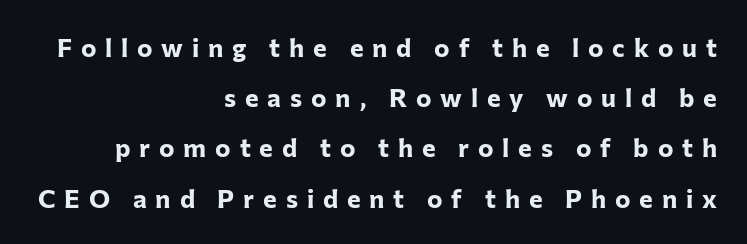
{"italic": "no", "bold": "yes", "underline": "no", "align": "right", "line_spacing": "loose", "line_spacing_ratio": 1.93, "letter_spacing": "wide", "letter_spacing_em": 0.34, "glyph_px": 26}
